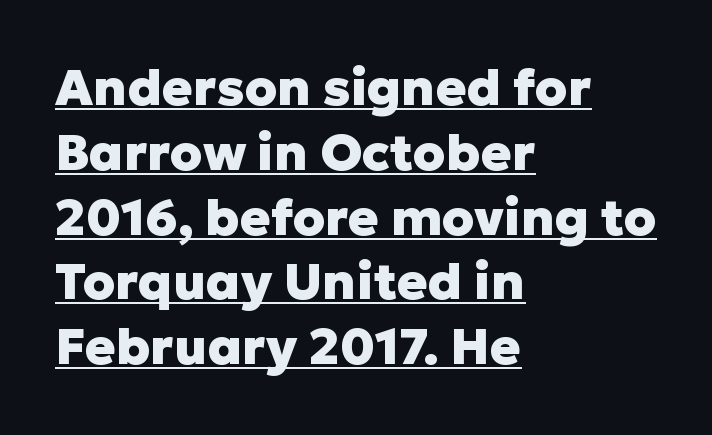
Q: Is the text bold? A: Yes.
Q: Is the text italic (slanted)? A: No, it is upright.
Q: Is the typeface a serif or a sans-serif typeface? A: Sans-serif.
Q: Is the text underlined? A: Yes.
Q: How is the paragraph aligned? A: Left-aligned.
Q: Is the spacing between letters normal or unusually wide? A: Normal.
Q: Is the spacing between lines tight, normal or loose? A: Normal.
Q: Width (condensed, normal, or wide)? A: Normal.
Q: Stroke contrast? A: Low.
Q: x-height? A: Medium.
Q: Monospaced? A: No.
